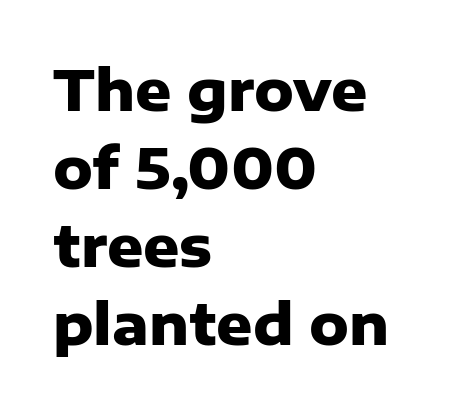
The image shows 56 px heavy sans-serif type, upright; set left-aligned, normal line spacing (1.39x), normal letter spacing, not underlined; low stroke contrast and a medium x-height.
